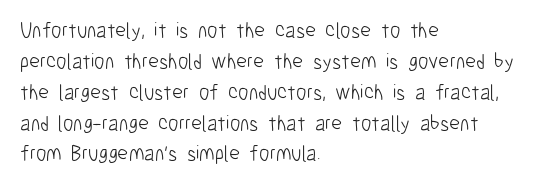
Q: Is the text bold? A: No.
Q: Is the text italic (slanted)? A: No, it is upright.
Q: Is the text underlined? A: No.
Q: How is the paragraph aligned? A: Left-aligned.
Q: Is the spacing between letters normal or unusually wide? A: Normal.
Q: Is the spacing between lines tight, normal or loose? A: Normal.
